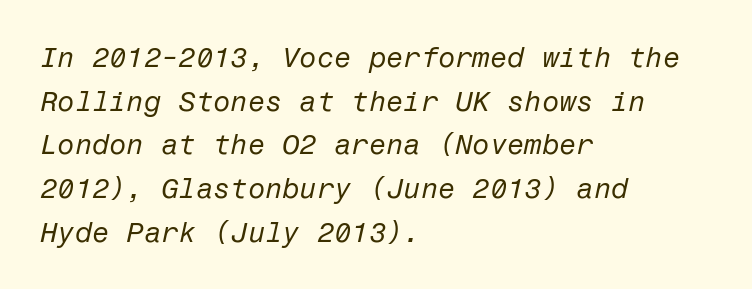
Q: Is the text bold? A: No.
Q: Is the text italic (slanted)? A: Yes, it leans right by about 12 degrees.
Q: Is the text underlined? A: No.
Q: How is the paragraph aligned? A: Left-aligned.
Q: Is the spacing between letters normal or unusually wide? A: Normal.
Q: Is the spacing between lines tight, normal or loose? A: Normal.
Q: Width (condensed, normal, or wide)? A: Normal.
Q: Stroke contrast? A: Low.
Q: x-height? A: Medium.
